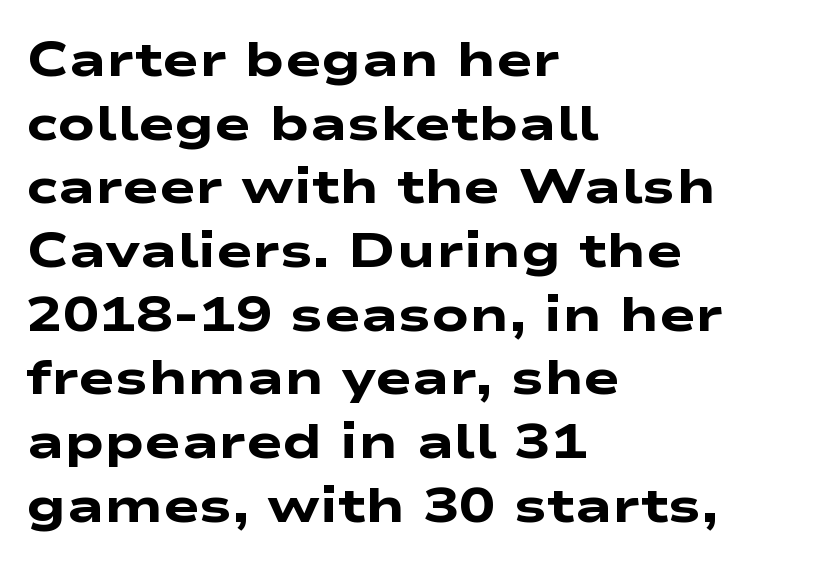
The image shows 49 px heavy, wide sans-serif type; set left-aligned, normal line spacing (1.3x), normal letter spacing, not underlined; low stroke contrast and a medium x-height.
